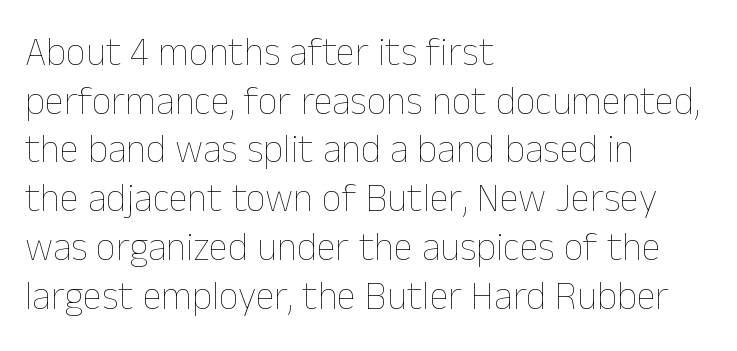
{"italic": "no", "bold": "no", "weight": "thin", "width": "normal", "stroke_contrast": "low", "x_height": "medium", "monospaced": "no", "underline": "no", "align": "left", "line_spacing": "normal", "line_spacing_ratio": 1.25, "letter_spacing": "normal", "letter_spacing_em": 0.0, "glyph_px": 39}
